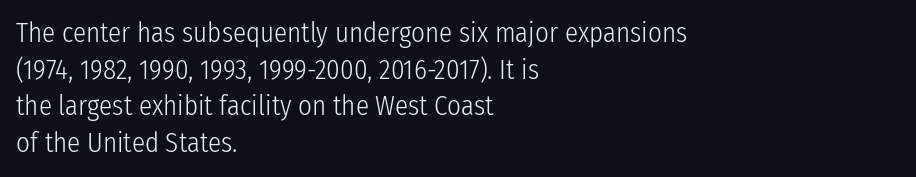
Q: Is the text bold? A: No.
Q: Is the text italic (slanted)? A: No, it is upright.
Q: Is the text underlined? A: No.
Q: How is the paragraph aligned? A: Left-aligned.
Q: Is the spacing between letters normal or unusually wide? A: Normal.
Q: Is the spacing between lines tight, normal or loose? A: Normal.
